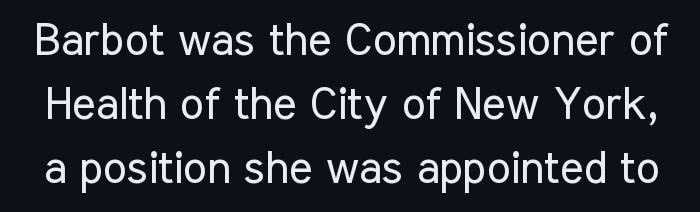
The image shows 45 px regular-weight, condensed sans-serif type, upright; set normal line spacing (1.42x), normal letter spacing, not underlined; low stroke contrast and a medium x-height.
